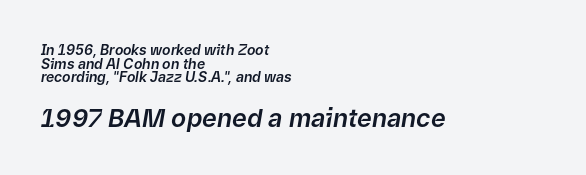
{"italic": "yes", "lean": "right", "slant_degrees": 9, "underline": "no", "align": "left", "line_spacing": "tight", "line_spacing_ratio": 0.97, "letter_spacing": "normal", "letter_spacing_em": 0.0, "larger_block": "second", "size_ratio": 1.79, "glyph_px": 25}
